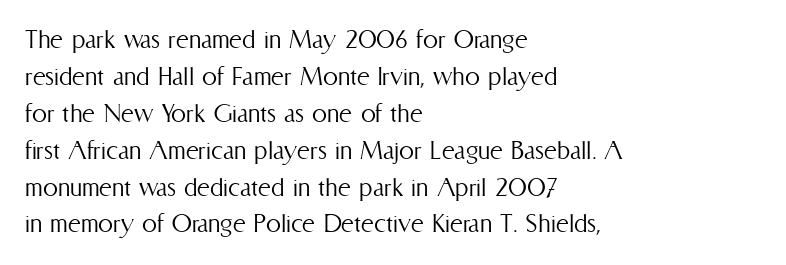
Is this a fixed-width face? No — the glyphs have proportional, varying widths. The passage shown is not underscored anywhere. The font sits on the lighter half of the weight spectrum, regular included. Do the letters lean? They stand straight. If you drew a ruler down the left edge, every line would touch it.
